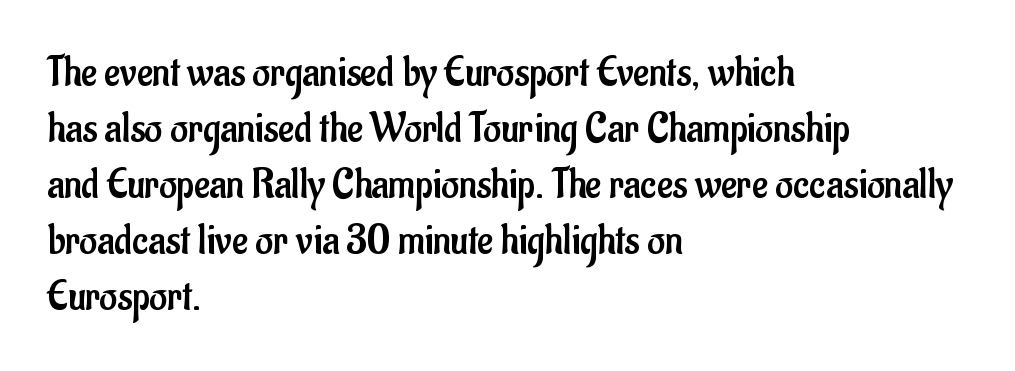
{"serif": "no", "italic": "no", "bold": "no", "weight": "regular", "width": "condensed", "stroke_contrast": "low", "x_height": "small", "monospaced": "no", "underline": "no", "align": "left", "line_spacing": "normal", "line_spacing_ratio": 1.3, "letter_spacing": "normal", "letter_spacing_em": 0.0, "glyph_px": 43}
